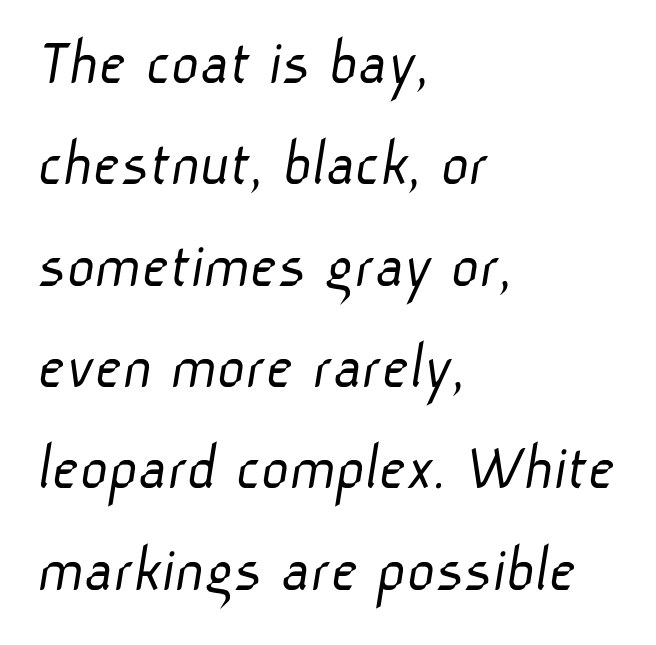
The image shows 68 px light sans-serif type; set left-aligned, normal line spacing (1.49x), normal letter spacing, not underlined; low stroke contrast and a medium x-height.
